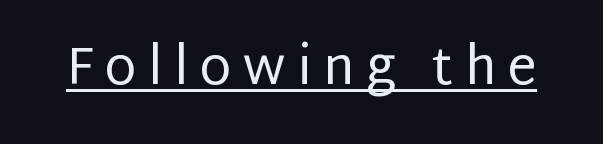
{"serif": "no", "italic": "no", "bold": "no", "weight": "regular", "width": "normal", "stroke_contrast": "low", "x_height": "large", "monospaced": "no", "underline": "yes", "letter_spacing": "wide", "letter_spacing_em": 0.22, "glyph_px": 52}
